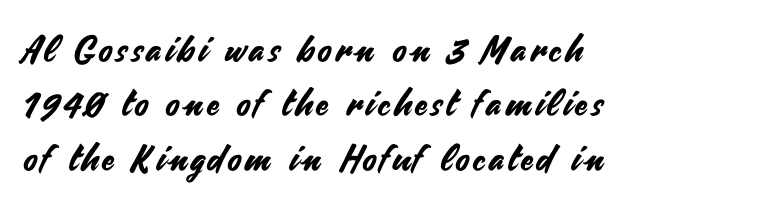
Nothing sits at the stroke ends, so this counts as sans-serif. You could not count columns in this text — the font is proportionally spaced. Each line starts at the same left margin while the right side varies. One glance says typical: line gaps are just what's usual. Unmarked baselines from the first word to the last.
